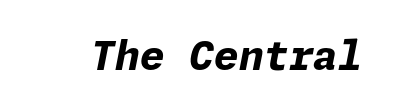
{"italic": "yes", "lean": "right", "slant_degrees": 11, "bold": "yes", "weight": "bold", "width": "normal", "stroke_contrast": "low", "x_height": "medium", "underline": "no", "letter_spacing": "normal", "letter_spacing_em": 0.0, "glyph_px": 40}
